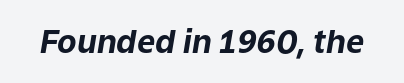
The image shows 32 px bold type, italic (leaning right); set normal letter spacing, not underlined; low stroke contrast and a medium x-height.
